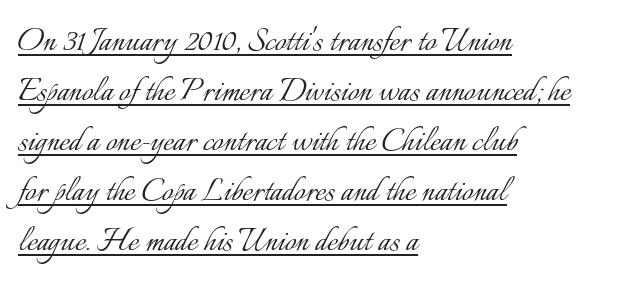
Q: Is the text bold? A: No.
Q: Is the text italic (slanted)? A: Yes.
Q: Is the text underlined? A: Yes.
Q: How is the paragraph aligned? A: Left-aligned.
Q: Is the spacing between letters normal or unusually wide? A: Normal.
Q: Is the spacing between lines tight, normal or loose? A: Normal.
Q: Width (condensed, normal, or wide)? A: Normal.
Q: Stroke contrast? A: Low.
Q: x-height? A: Small.
Q: Monospaced? A: No.
